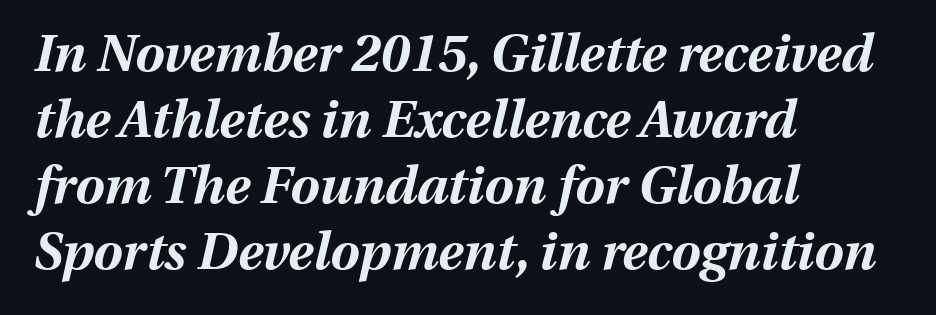
The image shows 52 px bold type, italic (leaning right); set left-aligned, normal line spacing (1.27x), normal letter spacing, not underlined; medium stroke contrast and a medium x-height.
